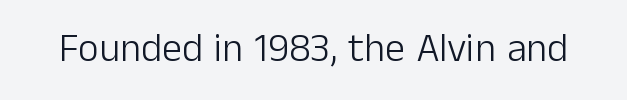
Q: Is the text bold? A: No.
Q: Is the text italic (slanted)? A: No, it is upright.
Q: Is the typeface a serif or a sans-serif typeface? A: Sans-serif.
Q: Is the text underlined? A: No.
Q: Is the spacing between letters normal or unusually wide? A: Normal.
Q: Width (condensed, normal, or wide)? A: Normal.
Q: Stroke contrast? A: Low.
Q: x-height? A: Medium.
Q: Monospaced? A: No.
